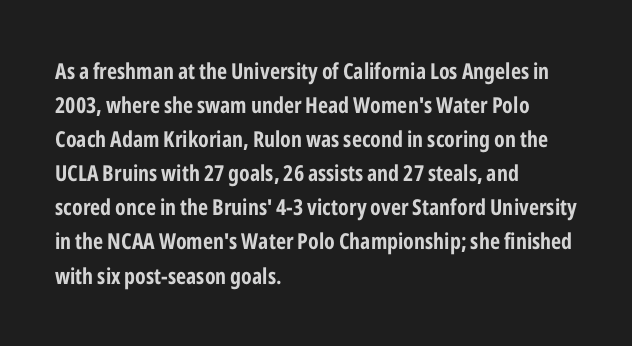
Q: Is the text bold? A: Yes.
Q: Is the text italic (slanted)? A: No, it is upright.
Q: Is the text underlined? A: No.
Q: How is the paragraph aligned? A: Left-aligned.
Q: Is the spacing between letters normal or unusually wide? A: Normal.
Q: Is the spacing between lines tight, normal or loose? A: Normal.
